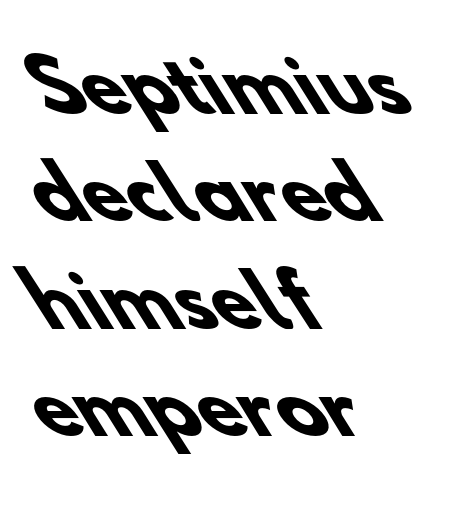
The image shows 72 px heavy sans-serif type; set left-aligned, normal line spacing (1.49x), normal letter spacing, not underlined; low stroke contrast and a small x-height.
